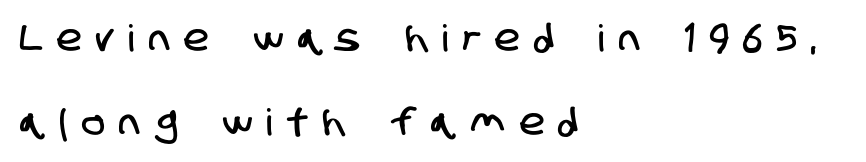
{"serif": "no", "width": "condensed", "stroke_contrast": "low", "x_height": "large", "monospaced": "no", "underline": "no", "align": "left", "line_spacing": "loose", "line_spacing_ratio": 2.27, "letter_spacing": "wide", "letter_spacing_em": 0.41, "glyph_px": 37}
